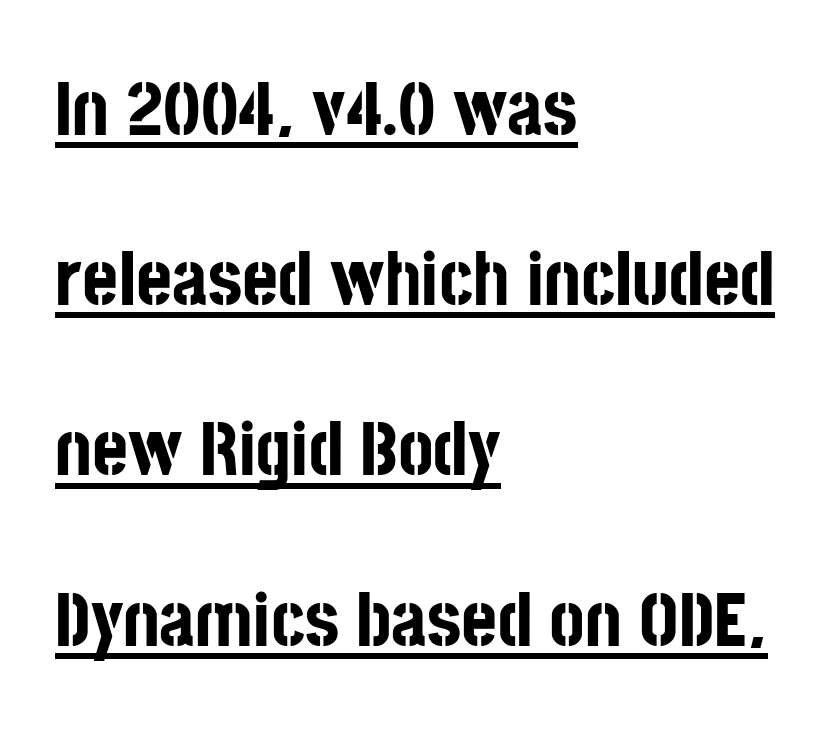
{"serif": "no", "italic": "no", "bold": "yes", "weight": "bold", "width": "condensed", "stroke_contrast": "low", "x_height": "large", "monospaced": "no", "underline": "yes", "align": "left", "line_spacing": "loose", "line_spacing_ratio": 2.21, "letter_spacing": "normal", "letter_spacing_em": 0.0, "glyph_px": 77}
